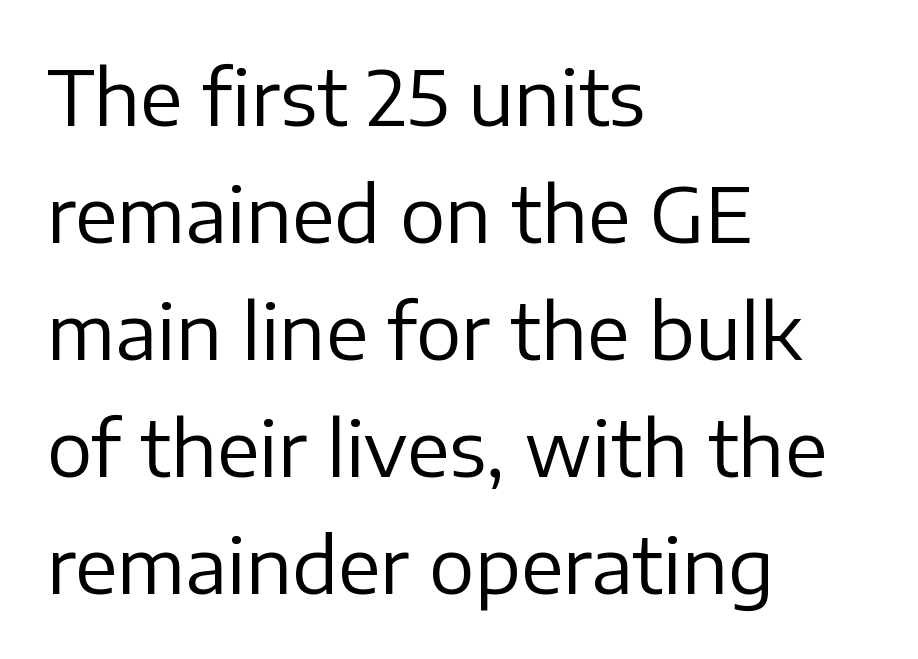
The image shows 76 px regular-weight sans-serif type, upright; set left-aligned, normal line spacing (1.54x), normal letter spacing, not underlined; low stroke contrast and a medium x-height.
